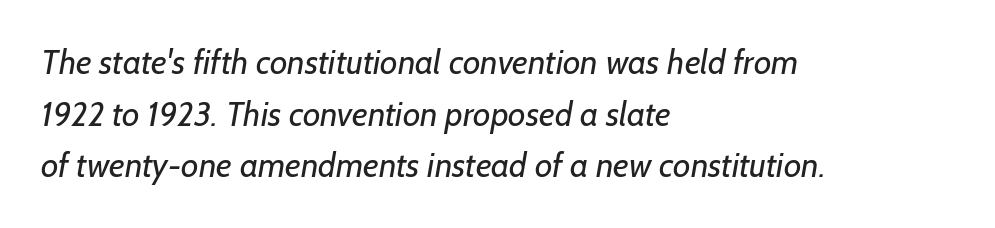
The image shows 34 px regular-weight sans-serif type; set left-aligned, normal line spacing (1.52x), normal letter spacing, not underlined; low stroke contrast and a medium x-height.
